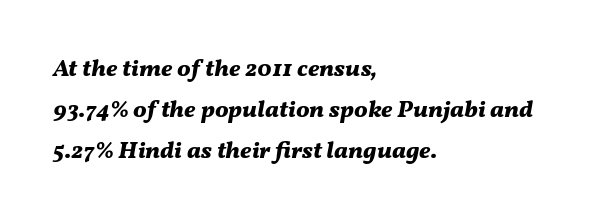
The image shows 24 px bold type, italic (leaning right); set left-aligned, normal line spacing (1.7x), normal letter spacing, not underlined.
